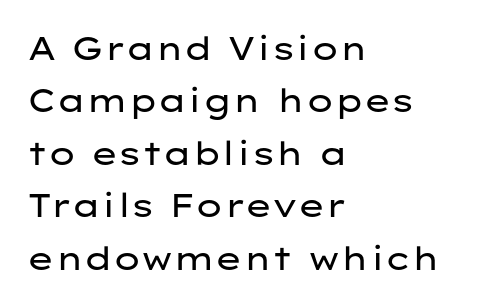
{"serif": "no", "italic": "no", "bold": "no", "weight": "regular", "width": "wide", "stroke_contrast": "low", "x_height": "medium", "monospaced": "no", "underline": "no", "align": "left", "line_spacing": "normal", "line_spacing_ratio": 1.59, "letter_spacing": "normal", "letter_spacing_em": 0.0, "glyph_px": 33}
